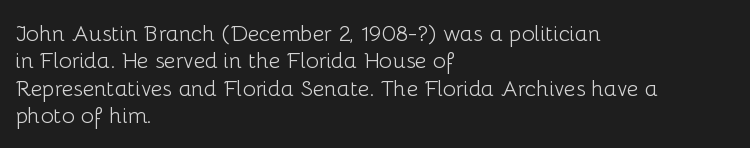
The image shows 22 px text type, upright; set left-aligned, normal line spacing (1.25x), normal letter spacing, not underlined.
